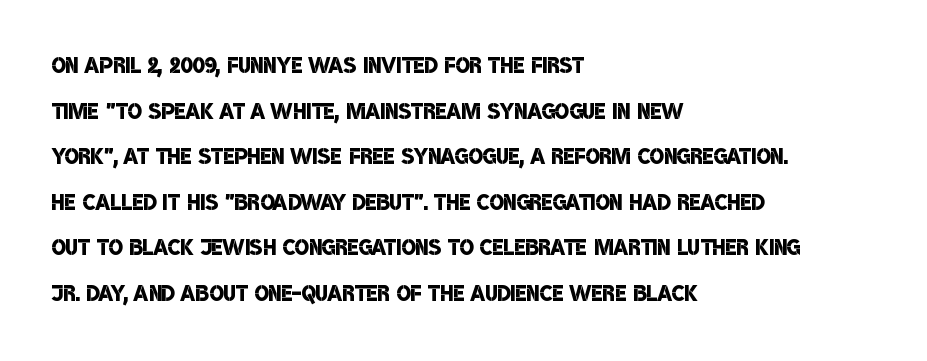
{"serif": "no", "bold": "semi", "weight": "semibold", "width": "condensed", "stroke_contrast": "low", "x_height": "large", "monospaced": "no", "underline": "no", "align": "left", "line_spacing": "normal", "line_spacing_ratio": 1.52, "letter_spacing": "normal", "letter_spacing_em": 0.0, "glyph_px": 30}
